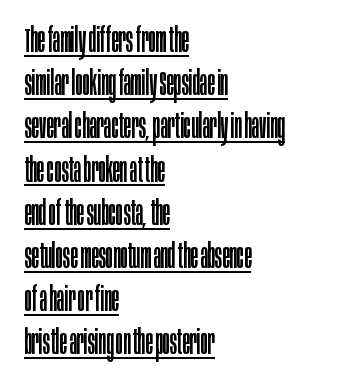
Each new line begins a customary step beneath the previous one. Summary of weight: not heavy and not bold. The ragged edge is on the right, which tells us the setting is flush left. To sum up the face: it is a sans, with no serifs. Each word holds together tightly as a unit, with standard inter-letter gaps.
